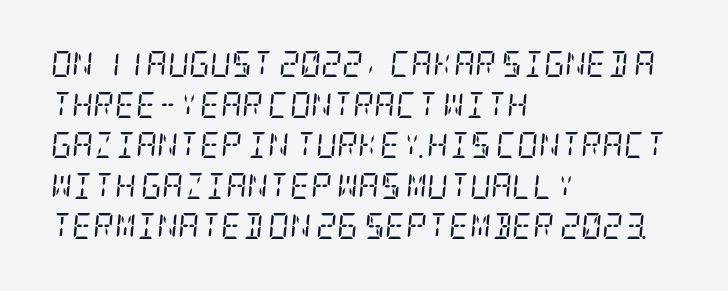
The letters look calm and open, with moderate or lighter stems. How would I describe the line gaps? Plain and ordinary. The passage shown leans; its letterforms are oblique. In CSS terms this would be text-align: left. Words float on clear page, feet unadorned. The letterforms sit shoulder to shoulder at normal distance.
